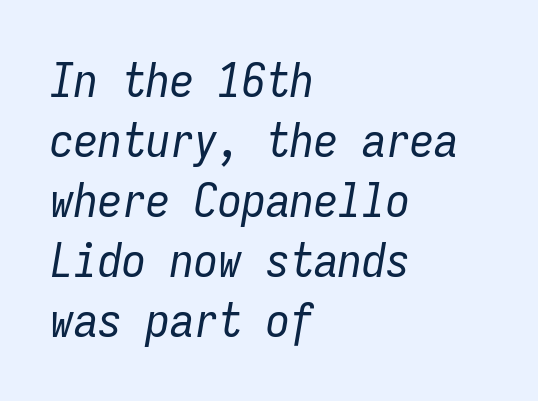
{"italic": "yes", "lean": "right", "slant_degrees": 9, "bold": "no", "weight": "regular", "width": "condensed", "stroke_contrast": "low", "x_height": "medium", "monospaced": "yes", "underline": "no", "align": "left", "line_spacing": "normal", "line_spacing_ratio": 1.25, "letter_spacing": "normal", "letter_spacing_em": 0.0, "glyph_px": 48}
